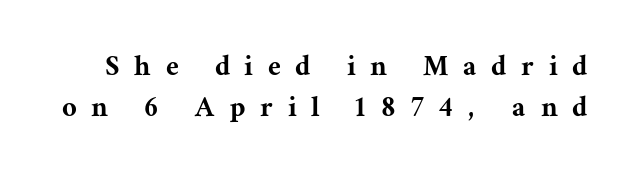
{"serif": "yes", "italic": "no", "width": "normal", "stroke_contrast": "medium", "x_height": "medium", "monospaced": "no", "underline": "no", "line_spacing": "normal", "line_spacing_ratio": 1.28, "letter_spacing": "wide", "letter_spacing_em": 0.48, "glyph_px": 32}
